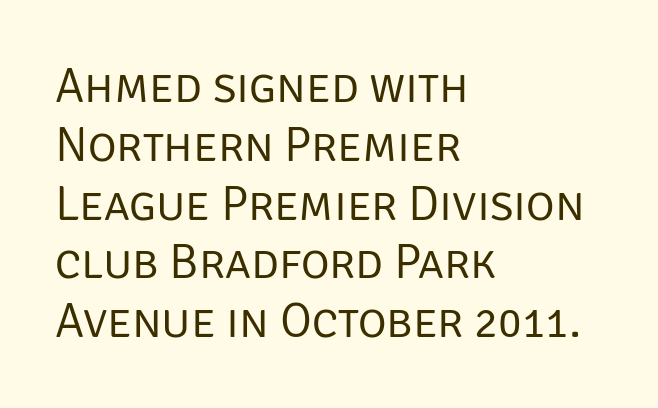
{"serif": "no", "italic": "no", "bold": "no", "weight": "regular", "width": "normal", "stroke_contrast": "low", "x_height": "large", "monospaced": "no", "underline": "no", "align": "left", "line_spacing_ratio": 1.2, "letter_spacing": "normal", "letter_spacing_em": 0.0, "glyph_px": 49}
